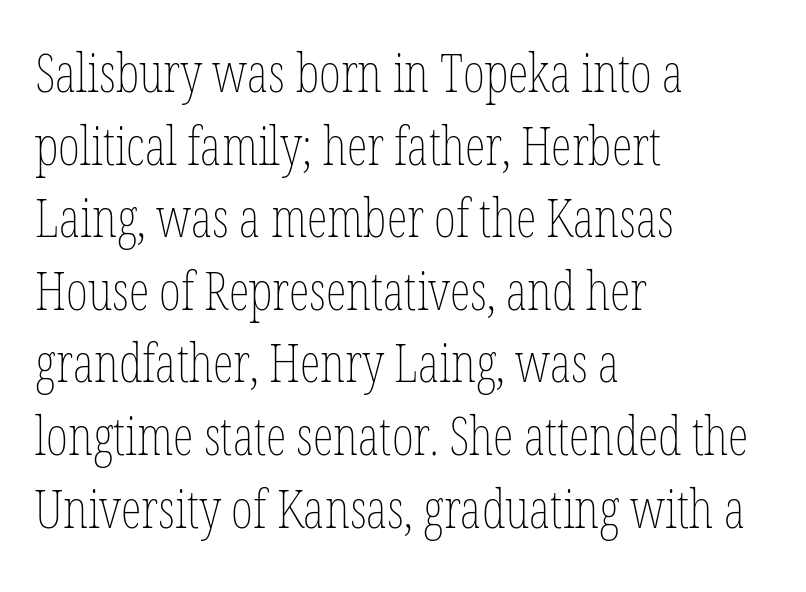
The image shows 53 px thin, condensed type, upright; set left-aligned, normal line spacing (1.37x), normal letter spacing, not underlined; low stroke contrast and a medium x-height.
